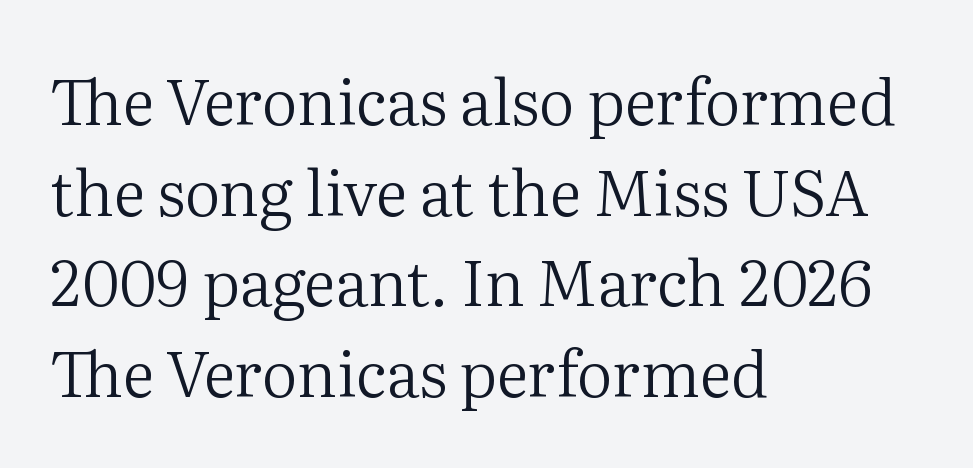
The image shows 63 px regular-weight serif type, upright; set left-aligned, normal line spacing (1.44x), normal letter spacing, not underlined; medium stroke contrast and a medium x-height.
